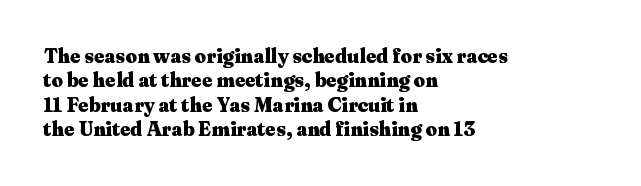
In terms of weight, the rendering is a true, heavy bold. In CSS terms this would be text-align: left. This rendering leaves character spacing at its baseline value. Honestly, there is no underline to notice here at all. The typography opts for an upright posture over an oblique one.
